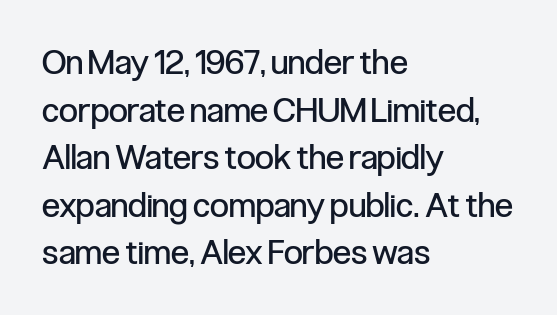
The image shows 34 px regular-weight, condensed sans-serif type, upright; set left-aligned, normal line spacing (1.4x), normal letter spacing, not underlined; low stroke contrast and a medium x-height.
